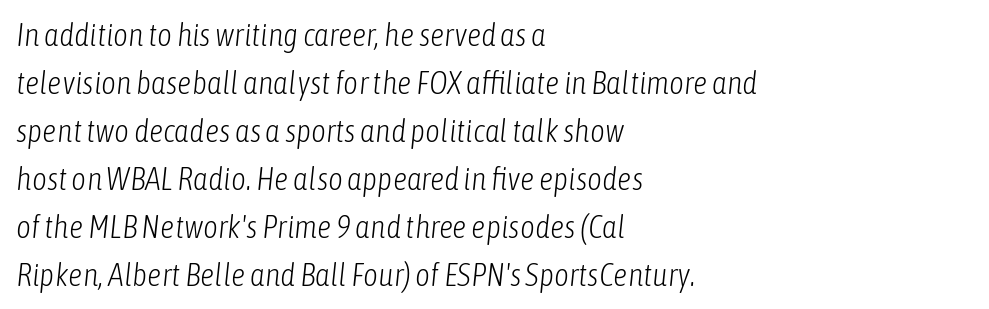
{"italic": "yes", "lean": "right", "slant_degrees": 6, "bold": "no", "weight": "light", "width": "condensed", "stroke_contrast": "low", "x_height": "medium", "monospaced": "no", "underline": "no", "align": "left", "line_spacing": "normal", "line_spacing_ratio": 1.5, "letter_spacing": "normal", "letter_spacing_em": 0.0, "glyph_px": 32}
